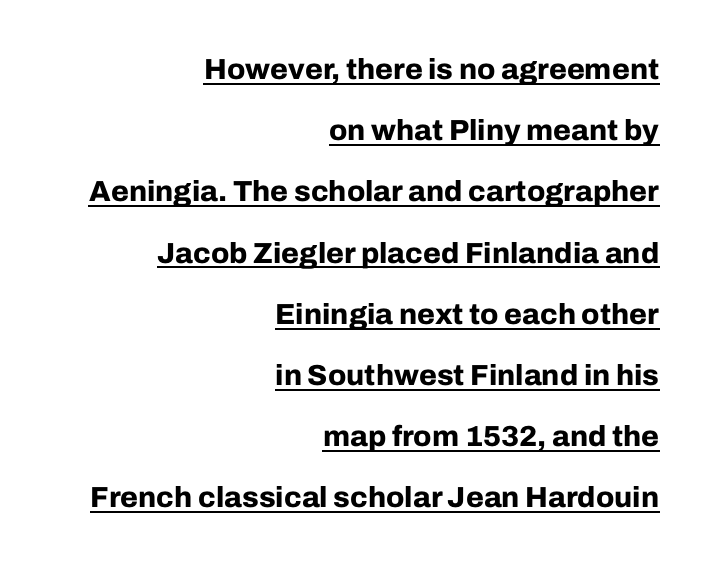
Q: Is the text bold? A: Yes.
Q: Is the text italic (slanted)? A: No, it is upright.
Q: Is the typeface a serif or a sans-serif typeface? A: Sans-serif.
Q: Is the text underlined? A: Yes.
Q: How is the paragraph aligned? A: Right-aligned.
Q: Is the spacing between letters normal or unusually wide? A: Normal.
Q: Is the spacing between lines tight, normal or loose? A: Loose.
Q: Width (condensed, normal, or wide)? A: Normal.
Q: Stroke contrast? A: Low.
Q: x-height? A: Medium.
Q: Monospaced? A: No.
